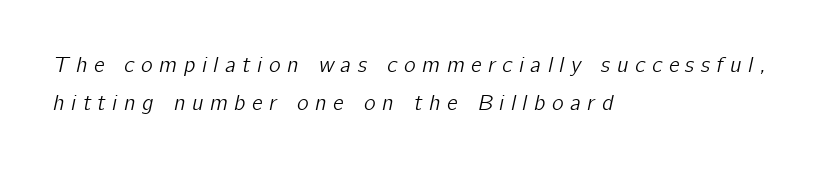
Q: Is the text italic (slanted)? A: Yes, it leans right by about 12 degrees.
Q: Is the text underlined? A: No.
Q: How is the paragraph aligned? A: Left-aligned.
Q: Is the spacing between letters normal or unusually wide? A: Unusually wide.
